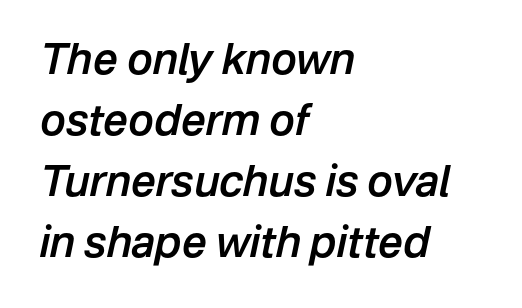
The image shows 43 px semibold type, italic (leaning right); set left-aligned, normal line spacing (1.42x), normal letter spacing, not underlined; low stroke contrast and a medium x-height.
